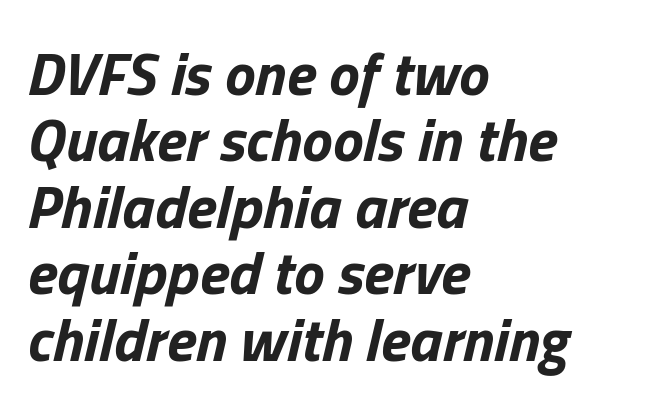
The image shows 61 px bold type, italic (leaning right); set left-aligned, tight line spacing (1.09x), normal letter spacing, not underlined; low stroke contrast and a medium x-height.
